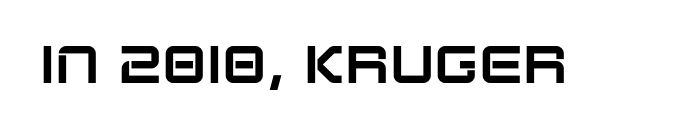
{"serif": "no", "italic": "no", "width": "normal", "stroke_contrast": "low", "x_height": "large", "monospaced": "no", "underline": "no", "letter_spacing": "normal", "letter_spacing_em": 0.0, "glyph_px": 53}
